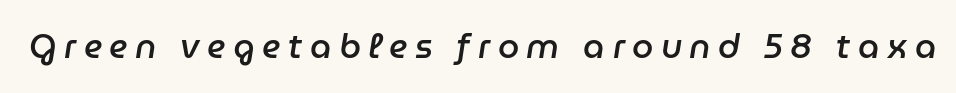
Summary of weight: moderately heavy, a semibold. Letters rest on an invisible, unmarked baseline. Tall strokes in this sample are angled rather than plumb. A typesetter would call this heavily tracked-out type. Proportional: the letters do not fall into vertical columns.
